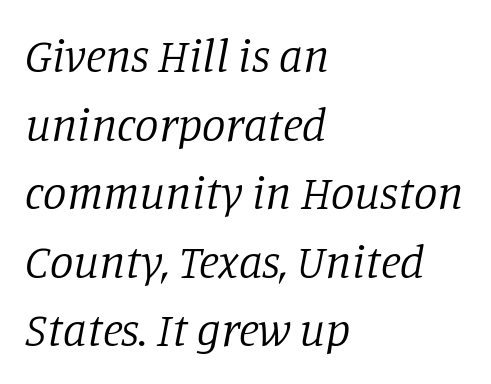
Q: Is the text bold? A: No.
Q: Is the text italic (slanted)? A: Yes, it leans right by about 11 degrees.
Q: Is the typeface a serif or a sans-serif typeface? A: Serif.
Q: Is the text underlined? A: No.
Q: How is the paragraph aligned? A: Left-aligned.
Q: Is the spacing between letters normal or unusually wide? A: Normal.
Q: Is the spacing between lines tight, normal or loose? A: Normal.
Q: Width (condensed, normal, or wide)? A: Normal.
Q: Stroke contrast? A: Low.
Q: x-height? A: Large.
Q: Monospaced? A: No.
